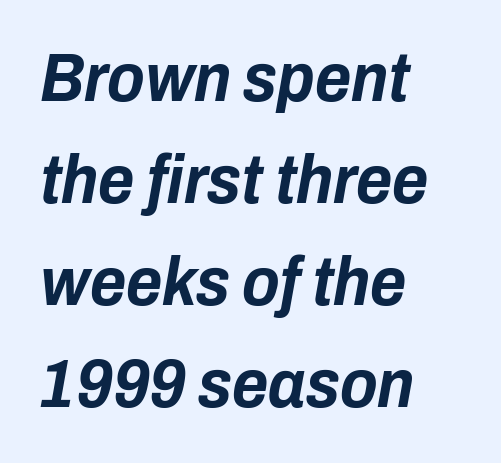
Where is the straight margin? On the left. Looking at the ascenders, they clearly lean. Descenders are the only things crossing below the line. Is this a fixed-width face? No — the glyphs have proportional, varying widths. Observe the ordinary spacing: letters are neighbours, not strangers.
